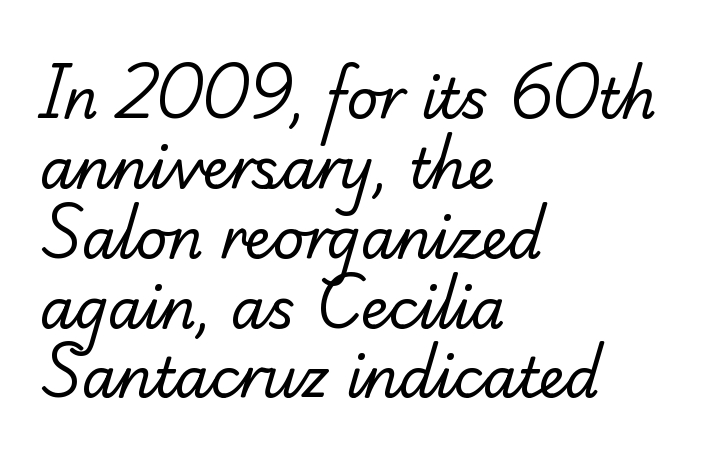
{"serif": "yes", "bold": "no", "weight": "regular", "width": "normal", "stroke_contrast": "low", "x_height": "small", "monospaced": "no", "underline": "no", "align": "left", "line_spacing": "normal", "line_spacing_ratio": 1.27, "letter_spacing": "normal", "letter_spacing_em": 0.0, "glyph_px": 55}
